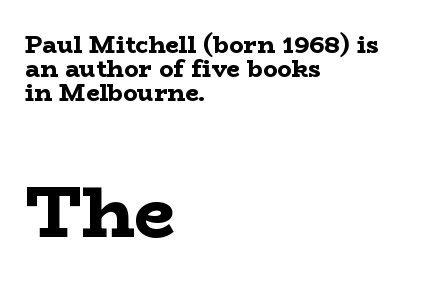
Q: Is the text bold? A: Yes.
Q: Is the text italic (slanted)? A: No, it is upright.
Q: Is the typeface a serif or a sans-serif typeface? A: Serif.
Q: Is the text underlined? A: No.
Q: How is the paragraph aligned? A: Left-aligned.
Q: Is the spacing between letters normal or unusually wide? A: Normal.
Q: Is the spacing between lines tight, normal or loose? A: Tight.
Q: Which block of text is set in a larger size, the first (top) or the second (bottom)? A: The second (bottom) one.
Q: Width (condensed, normal, or wide)? A: Wide.
Q: Stroke contrast? A: Low.
Q: x-height? A: Medium.
Q: Monospaced? A: No.
